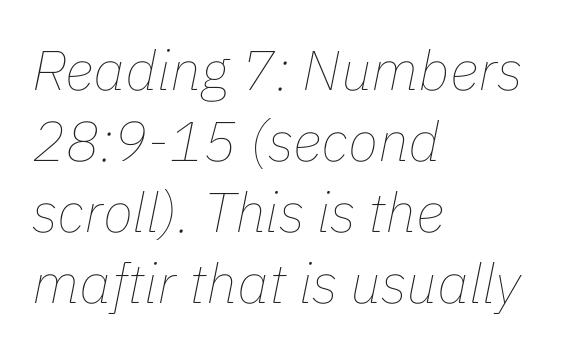
A light-to-regular cut is what we see here. This is oblique type, the kind used for emphasis or titles. The passage shown is not underscored anywhere. Letter spacing: default. The passage shown is typed in a proportional face where columns would drift. Alignment: flush left.
